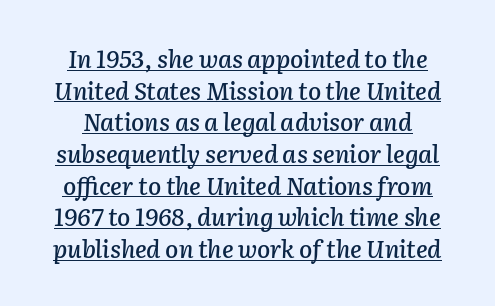
Q: Is the text italic (slanted)? A: Yes, it leans right by about 2 degrees.
Q: Is the text underlined? A: Yes.
Q: Is the spacing between letters normal or unusually wide? A: Normal.
Q: Is the spacing between lines tight, normal or loose? A: Normal.
